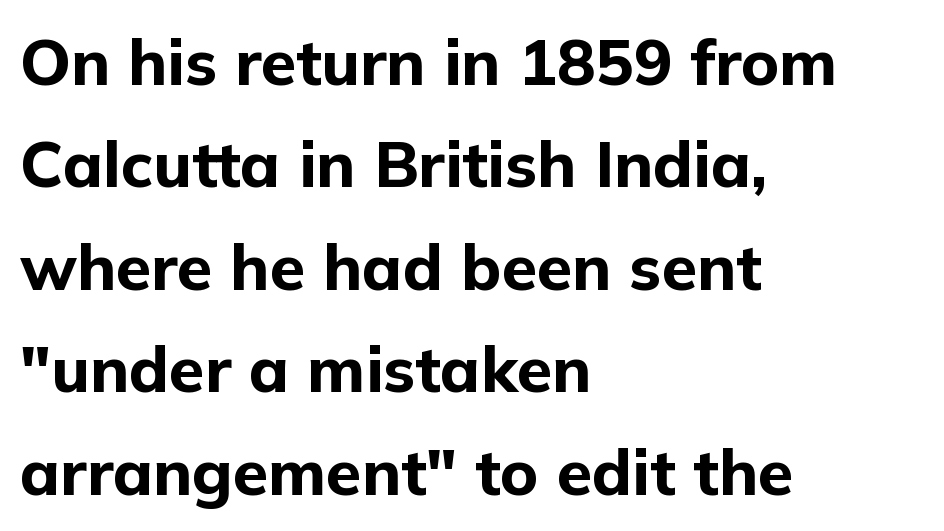
The image shows 64 px bold sans-serif type, upright; set left-aligned, normal line spacing (1.6x), normal letter spacing, not underlined; low stroke contrast and a medium x-height.
